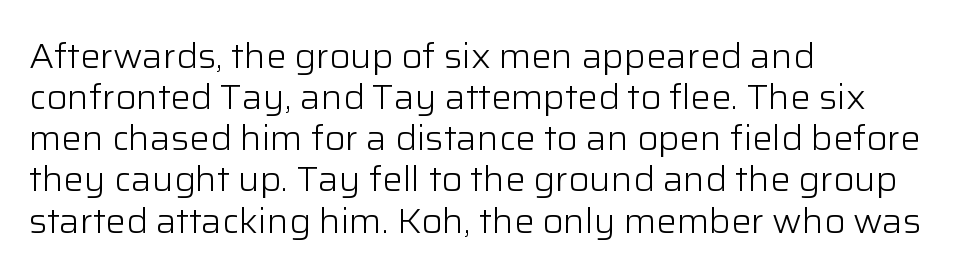
{"serif": "no", "italic": "no", "bold": "no", "weight": "light", "width": "normal", "stroke_contrast": "low", "x_height": "medium", "monospaced": "no", "underline": "no", "align": "left", "line_spacing_ratio": 1.21, "letter_spacing": "normal", "letter_spacing_em": 0.0, "glyph_px": 34}
